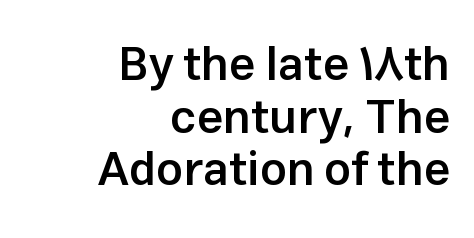
A typesetter would call this proportional, since set widths differ per character. Students, note that the glyphs here touch the page at normal intervals. The area under the type is left untouched. The font's upright variant was chosen for this text.
